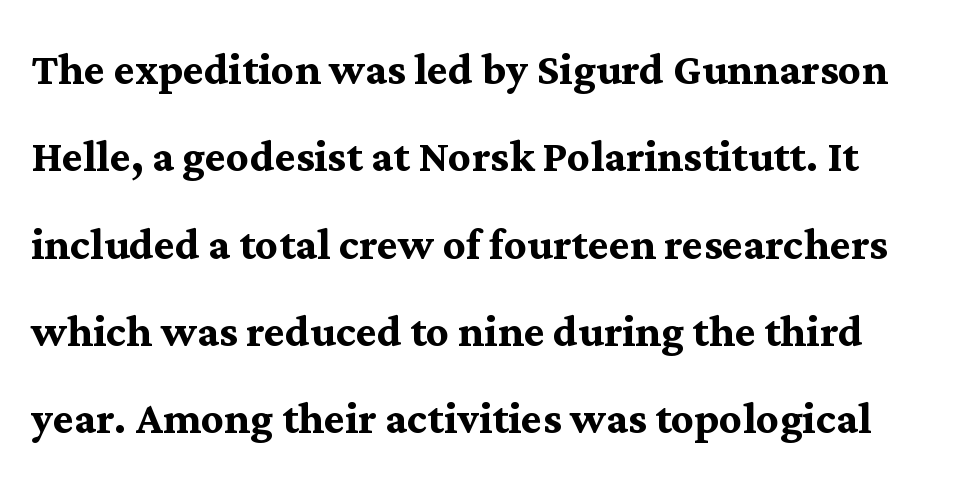
The face used here is rendered with its standard letterfit. Students, this is bold: see how much ink each stroke carries. Any mark beneath the type? The region is blank. The rendering uses a moderate line-height, typical for paragraphs.
